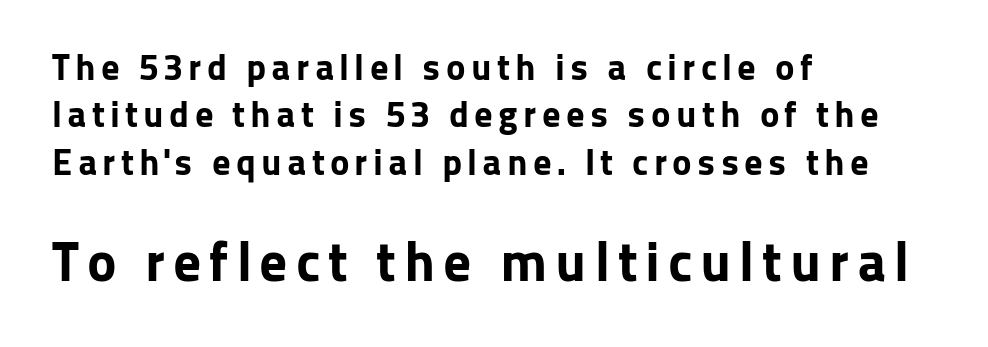
Is the block centered? No — it sits flush against the left margin. Of the two passages, the one underneath uses the larger point size. Is this a fixed-width face? No — the glyphs have proportional, varying widths. Nothing sits at the stroke ends, so this counts as sans-serif. Horizontal bands of white between lines are of average thickness. Tall strokes in this sample are plumb rather than angled.
